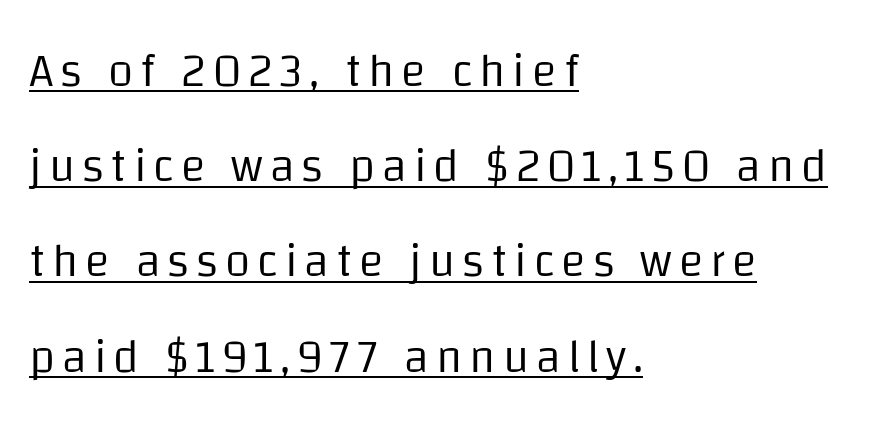
The image shows 46 px regular-weight sans-serif type, upright; set left-aligned, loose line spacing (2.07x), underlined; low stroke contrast and a large x-height.
